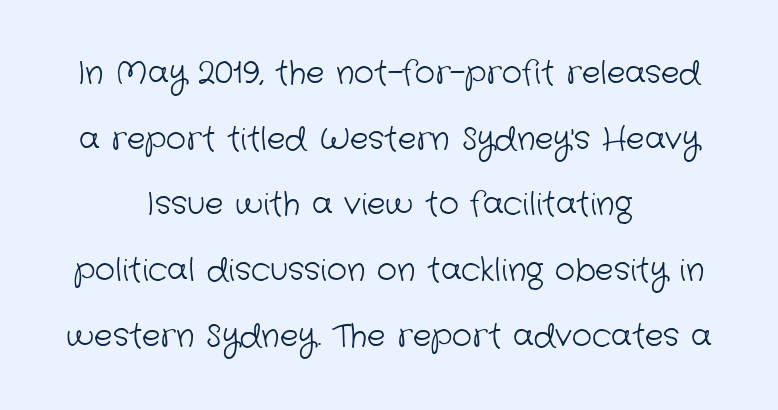
Q: Is the text bold? A: No.
Q: Is the typeface a serif or a sans-serif typeface? A: Sans-serif.
Q: Is the text underlined? A: No.
Q: How is the paragraph aligned? A: Centered.
Q: Is the spacing between letters normal or unusually wide? A: Normal.
Q: Is the spacing between lines tight, normal or loose? A: Loose.
Q: Width (condensed, normal, or wide)? A: Normal.
Q: Stroke contrast? A: Low.
Q: x-height? A: Medium.
Q: Monospaced? A: No.
